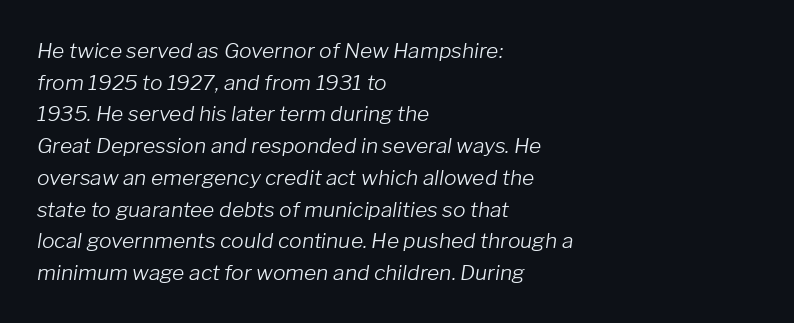
Q: Is the text bold? A: No.
Q: Is the text italic (slanted)? A: Yes, it leans right by about 8 degrees.
Q: Is the text underlined? A: No.
Q: How is the paragraph aligned? A: Left-aligned.
Q: Is the spacing between letters normal or unusually wide? A: Normal.
Q: Is the spacing between lines tight, normal or loose? A: Normal.
